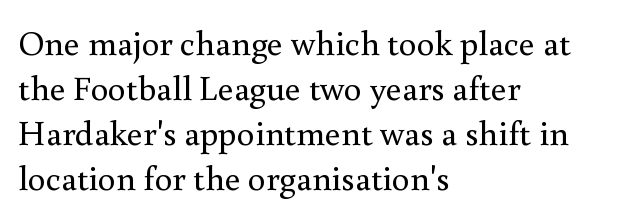
The image shows 35 px regular-weight serif type, upright; set left-aligned, normal line spacing (1.29x), normal letter spacing, not underlined; medium stroke contrast and a small x-height.
